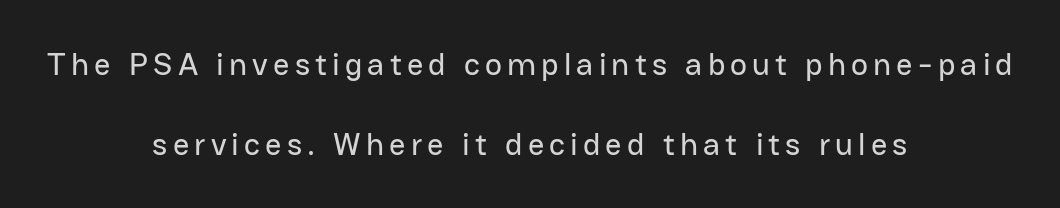
Q: Is the text italic (slanted)? A: No, it is upright.
Q: Is the typeface a serif or a sans-serif typeface? A: Sans-serif.
Q: Is the text underlined? A: No.
Q: How is the paragraph aligned? A: Centered.
Q: Is the spacing between lines tight, normal or loose? A: Loose.
Q: Width (condensed, normal, or wide)? A: Normal.
Q: Stroke contrast? A: Low.
Q: x-height? A: Medium.
Q: Monospaced? A: No.
